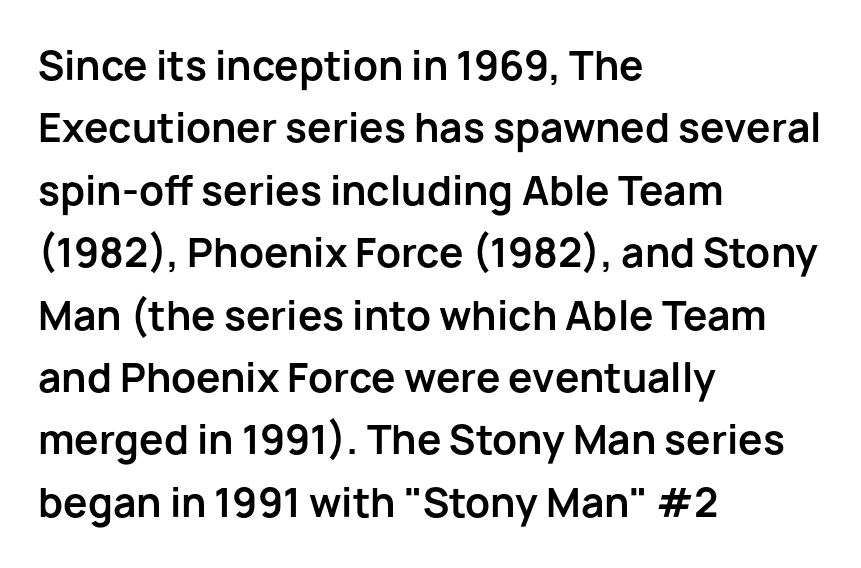
This sample uses an upright cut, with every glyph sitting square on the baseline. Normally led — the rows are evenly, conventionally spaced. Looks like regular typesetting: each glyph gets only the width it needs. These words are printed bold, with thick strokes throughout.
